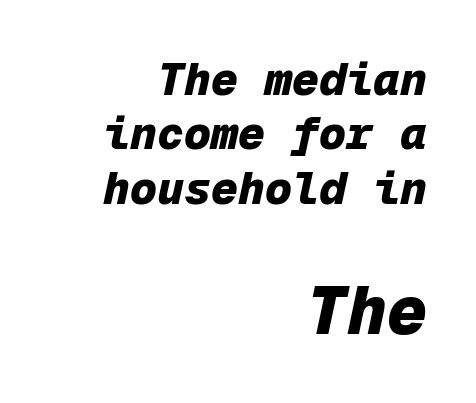
The more generous point size was reserved for the lower chunk. In terms of weight, the rendering is a true, heavy bold. Line ends are locked; line starts wander. Words appear dense and cohesive because spacing is normal.
